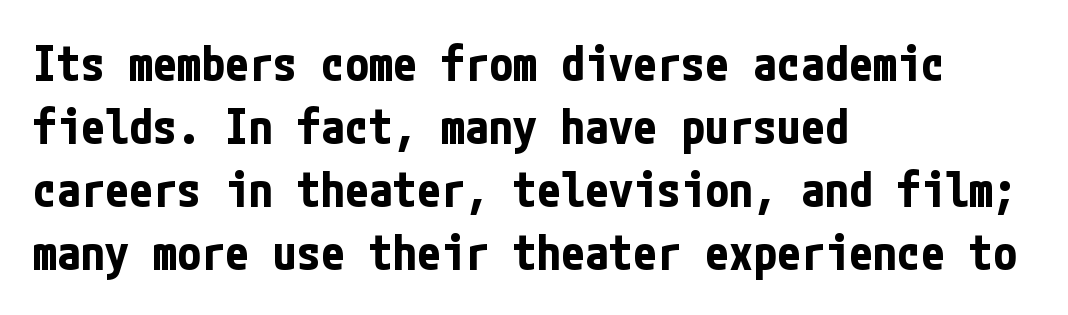
The image shows 48 px bold, condensed sans-serif type, upright; set left-aligned, normal line spacing (1.31x), normal letter spacing, not underlined; low stroke contrast and a medium x-height.
